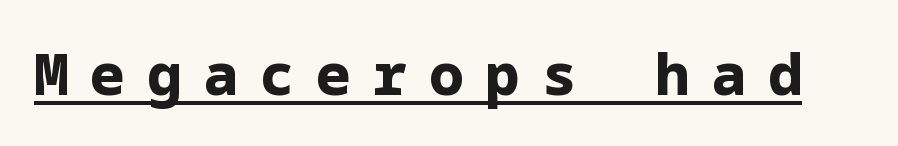
Q: Is the text bold? A: Yes.
Q: Is the text italic (slanted)? A: No, it is upright.
Q: Is the typeface a serif or a sans-serif typeface? A: Sans-serif.
Q: Is the text underlined? A: Yes.
Q: Is the spacing between letters normal or unusually wide? A: Unusually wide.
Q: Width (condensed, normal, or wide)? A: Normal.
Q: Stroke contrast? A: Low.
Q: x-height? A: Medium.
